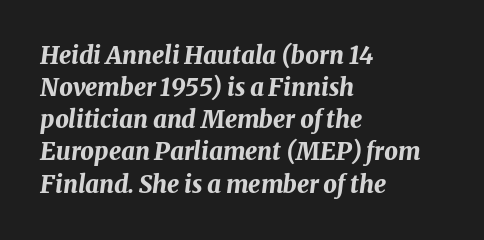
Every row of glyphs begins at an identical x-position on the left. These lines sit exactly where default settings would place them. Standard letterfit; no display-style spreading of the glyphs. Heavy-handed strokes throughout: this text is bold.
